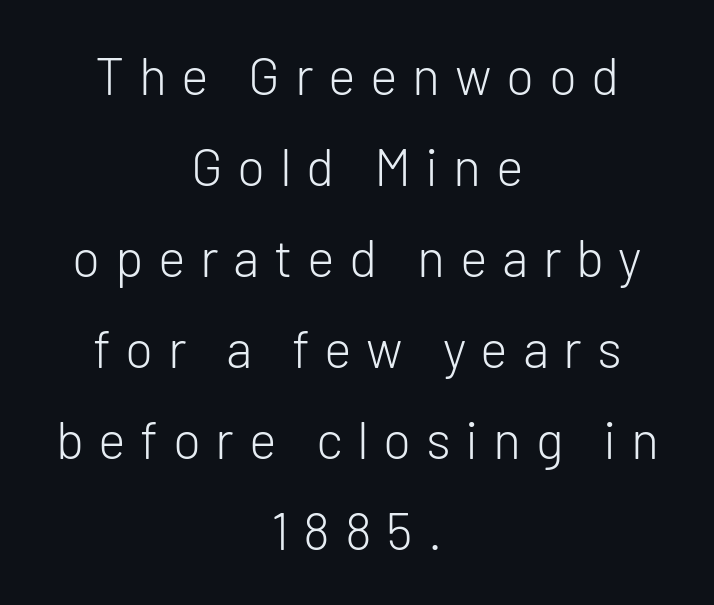
Q: Is the text bold? A: No.
Q: Is the text italic (slanted)? A: No, it is upright.
Q: Is the typeface a serif or a sans-serif typeface? A: Sans-serif.
Q: Is the text underlined? A: No.
Q: How is the paragraph aligned? A: Centered.
Q: Is the spacing between letters normal or unusually wide? A: Unusually wide.
Q: Width (condensed, normal, or wide)? A: Normal.
Q: Stroke contrast? A: Low.
Q: x-height? A: Medium.
Q: Monospaced? A: No.
